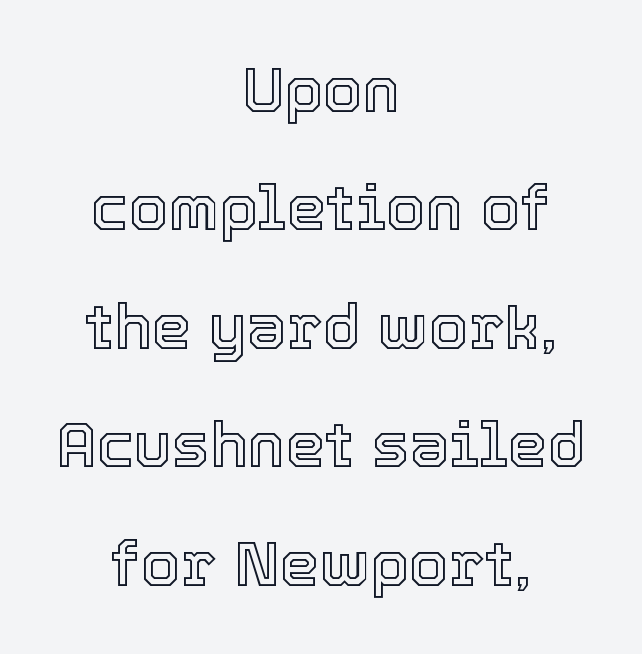
The image shows 63 px text type, upright; set centered, line spacing 1.88x, normal letter spacing, not underlined; a medium x-height.
